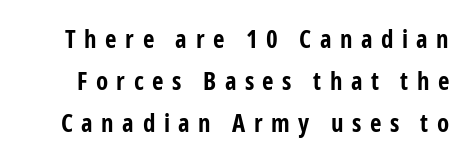
Descenders are the only things crossing below the line. I'd describe the lettering as bold — thick and assertive. Short note: letters widely spaced. The typography opts for an upright posture over an oblique one.
